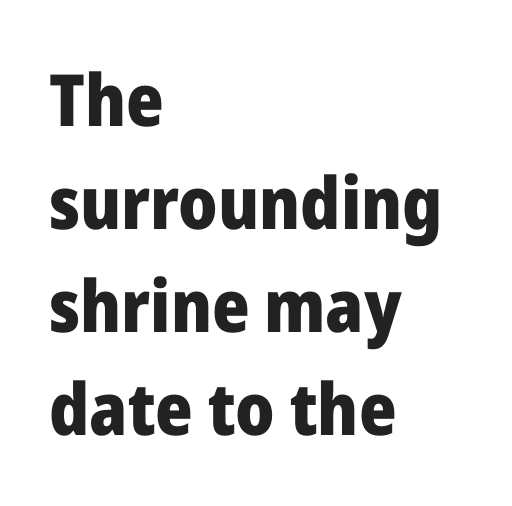
{"serif": "no", "italic": "no", "bold": "yes", "weight": "heavy", "width": "normal", "stroke_contrast": "low", "x_height": "medium", "monospaced": "no", "underline": "no", "align": "left", "line_spacing": "normal", "line_spacing_ratio": 1.43, "letter_spacing": "normal", "letter_spacing_em": 0.0, "glyph_px": 72}
